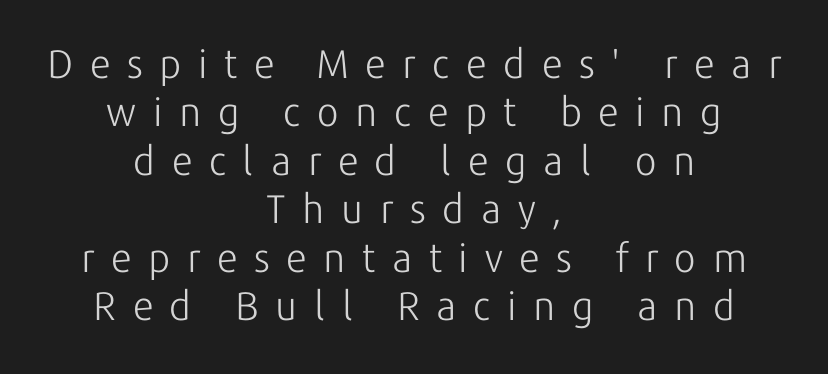
Q: Is the text bold? A: No.
Q: Is the text italic (slanted)? A: No, it is upright.
Q: Is the typeface a serif or a sans-serif typeface? A: Sans-serif.
Q: Is the text underlined? A: No.
Q: How is the paragraph aligned? A: Centered.
Q: Is the spacing between letters normal or unusually wide? A: Unusually wide.
Q: Width (condensed, normal, or wide)? A: Normal.
Q: Stroke contrast? A: Low.
Q: x-height? A: Medium.
Q: Monospaced? A: No.
